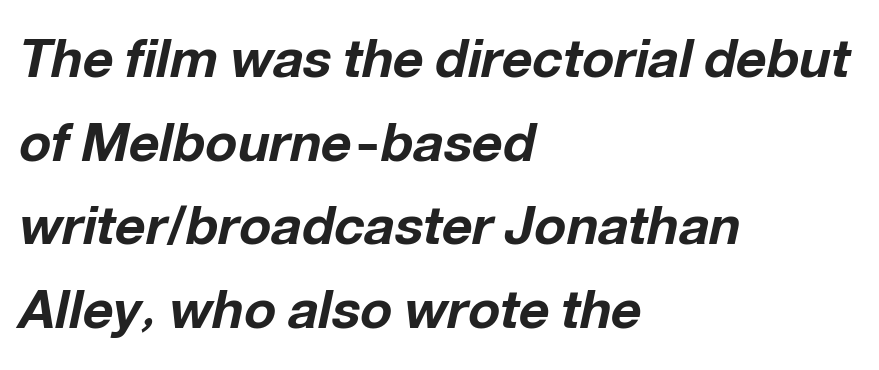
Q: Is the text bold? A: Yes.
Q: Is the text italic (slanted)? A: Yes, it leans right by about 12 degrees.
Q: Is the text underlined? A: No.
Q: How is the paragraph aligned? A: Left-aligned.
Q: Is the spacing between letters normal or unusually wide? A: Normal.
Q: Is the spacing between lines tight, normal or loose? A: Normal.
Q: Width (condensed, normal, or wide)? A: Normal.
Q: Stroke contrast? A: Low.
Q: x-height? A: Medium.
Q: Monospaced? A: No.
